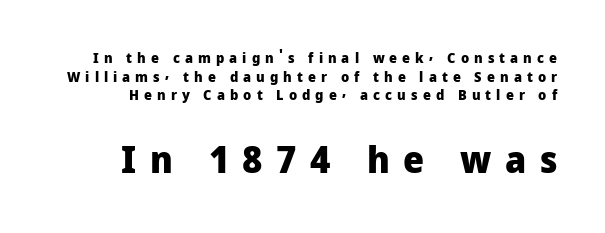
The image shows 37 px heavy sans-serif type, upright; set normal line spacing (1.33x), unusually wide letter spacing (+0.36 em), not underlined; the second (bottom) block is 2.64x larger; low stroke contrast and a medium x-height.
